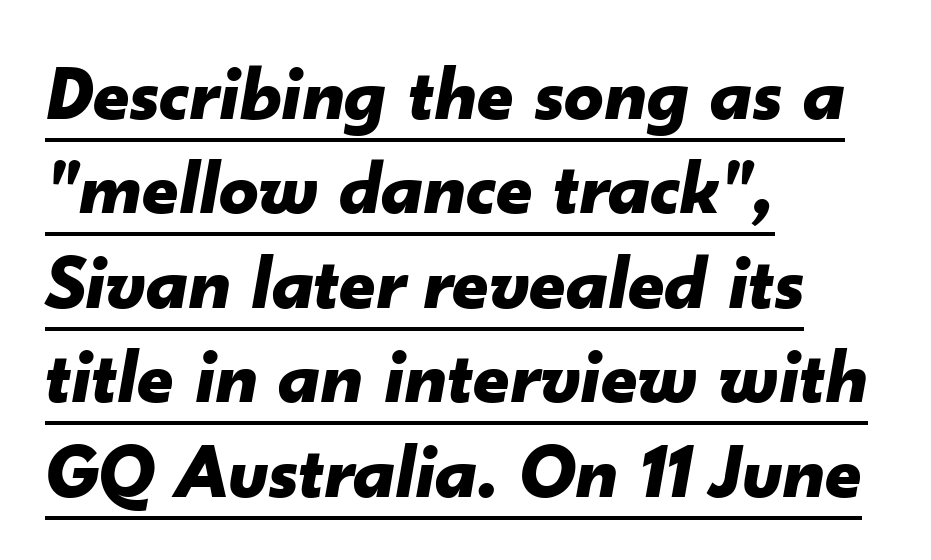
The image shows 78 px bold type, italic (leaning right); set left-aligned, line spacing 1.21x, normal letter spacing, underlined; low stroke contrast and a small x-height.
